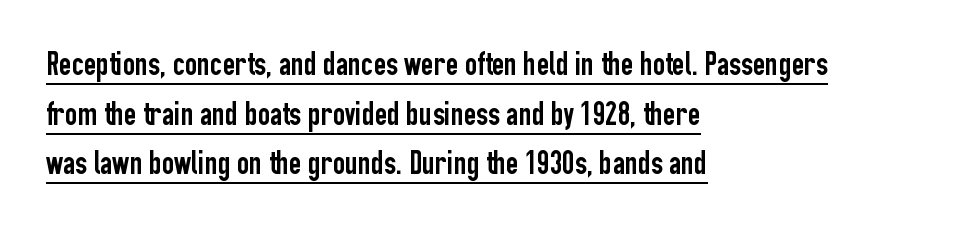
{"serif": "no", "italic": "no", "width": "condensed", "stroke_contrast": "low", "x_height": "medium", "monospaced": "no", "underline": "yes", "align": "left", "line_spacing": "normal", "line_spacing_ratio": 1.46, "letter_spacing": "normal", "letter_spacing_em": 0.0, "glyph_px": 34}
